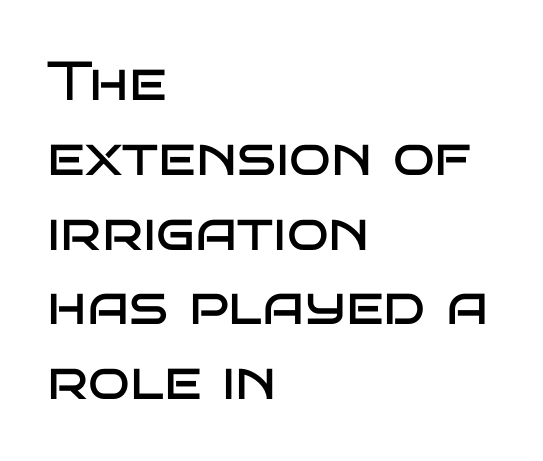
Q: Is the text bold? A: No.
Q: Is the text italic (slanted)? A: No, it is upright.
Q: Is the typeface a serif or a sans-serif typeface? A: Sans-serif.
Q: Is the text underlined? A: No.
Q: How is the paragraph aligned? A: Left-aligned.
Q: Is the spacing between letters normal or unusually wide? A: Normal.
Q: Is the spacing between lines tight, normal or loose? A: Normal.
Q: Width (condensed, normal, or wide)? A: Wide.
Q: Stroke contrast? A: Low.
Q: x-height? A: Large.
Q: Monospaced? A: No.
